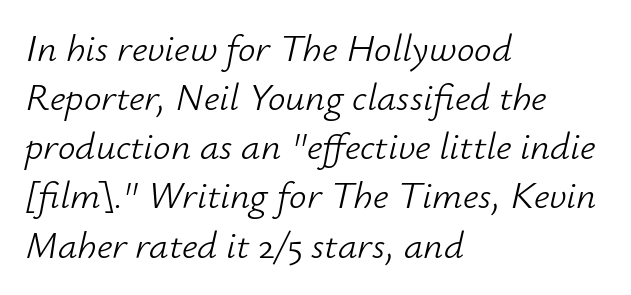
Q: Is the text bold? A: No.
Q: Is the text italic (slanted)? A: Yes, it leans right by about 12 degrees.
Q: Is the text underlined? A: No.
Q: How is the paragraph aligned? A: Left-aligned.
Q: Is the spacing between letters normal or unusually wide? A: Normal.
Q: Is the spacing between lines tight, normal or loose? A: Normal.
Q: Width (condensed, normal, or wide)? A: Normal.
Q: Stroke contrast? A: Low.
Q: x-height? A: Small.
Q: Monospaced? A: No.
